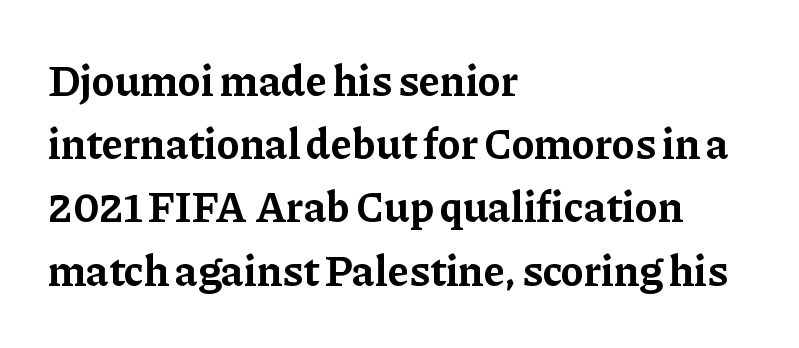
{"serif": "yes", "italic": "no", "bold": "yes", "weight": "bold", "width": "normal", "stroke_contrast": "low", "x_height": "medium", "monospaced": "no", "underline": "no", "align": "left", "line_spacing": "normal", "line_spacing_ratio": 1.47, "letter_spacing": "normal", "letter_spacing_em": 0.0, "glyph_px": 43}
